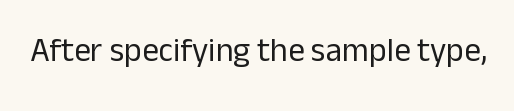
The image shows 33 px regular-weight sans-serif type, upright; set normal letter spacing, not underlined; low stroke contrast and a medium x-height.
